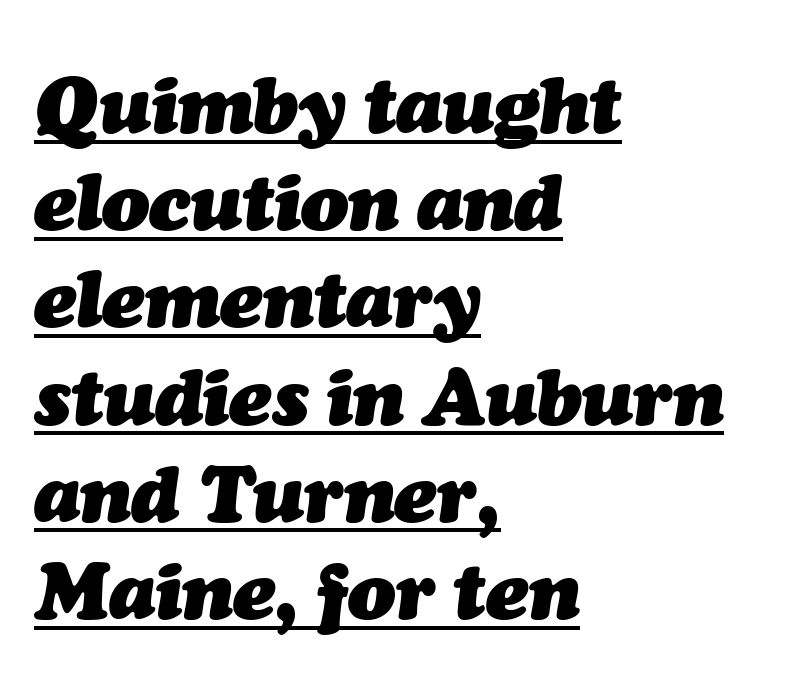
{"italic": "yes", "lean": "right", "slant_degrees": 7, "bold": "yes", "weight": "heavy", "width": "normal", "stroke_contrast": "medium", "x_height": "medium", "monospaced": "no", "underline": "yes", "align": "left", "line_spacing_ratio": 1.23, "letter_spacing": "normal", "letter_spacing_em": 0.0, "glyph_px": 79}
